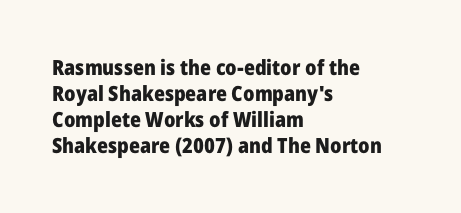
The strokes are fattened all the way to bold. Visually the block forms a straight wall on the left and a jagged coastline on the right. A typesetter would mark this as roman, not italic. The words here are not underlined.
